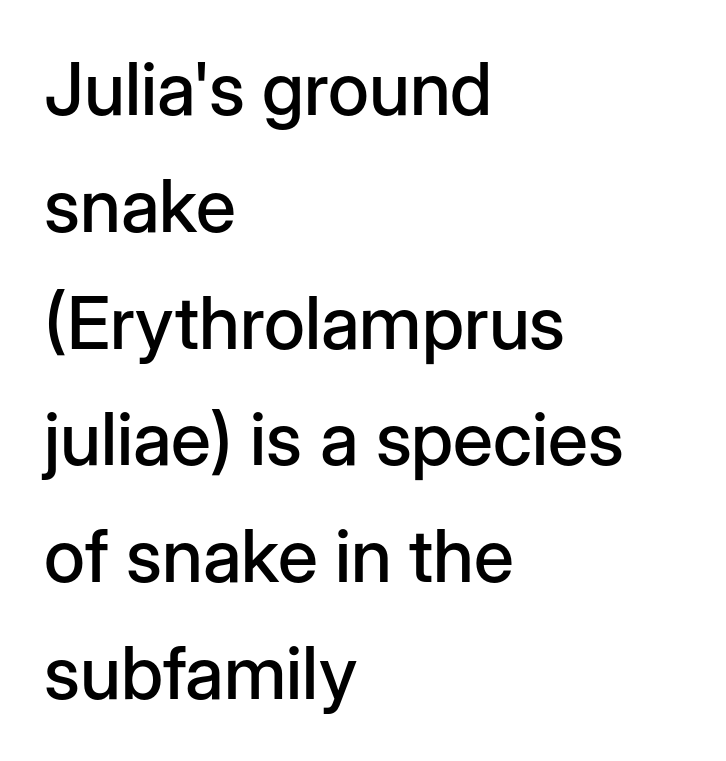
{"serif": "no", "italic": "no", "width": "normal", "stroke_contrast": "low", "x_height": "medium", "monospaced": "no", "underline": "no", "align": "left", "line_spacing": "normal", "line_spacing_ratio": 1.6, "letter_spacing": "normal", "letter_spacing_em": 0.0, "glyph_px": 73}
